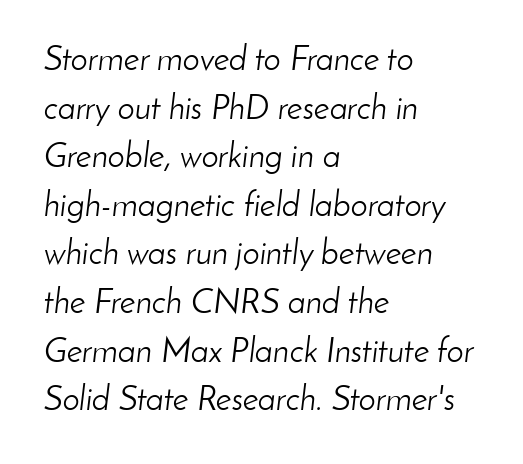
The image shows 34 px light type, italic (leaning right); set left-aligned, normal line spacing (1.43x), normal letter spacing, not underlined; low stroke contrast and a small x-height.
